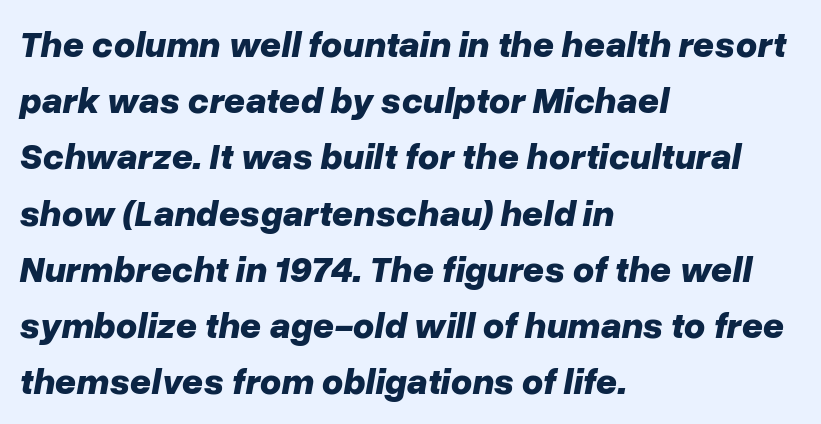
{"italic": "yes", "lean": "right", "slant_degrees": 10, "bold": "yes", "weight": "bold", "width": "normal", "stroke_contrast": "low", "x_height": "medium", "monospaced": "no", "underline": "no", "align": "left", "line_spacing": "normal", "line_spacing_ratio": 1.52, "letter_spacing": "normal", "letter_spacing_em": 0.0, "glyph_px": 37}
